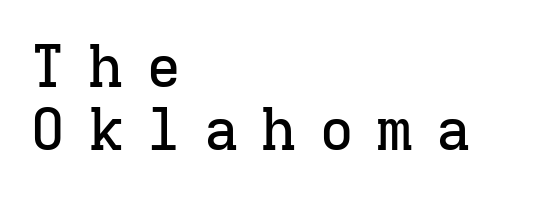
All the whitespace from short lines collects on the right. This sample uses expanded letter spacing, leaving extra air between glyphs. The lettering holds an erect, upright posture throughout. Does the leading feel generous? Not at all — it's pinched.
